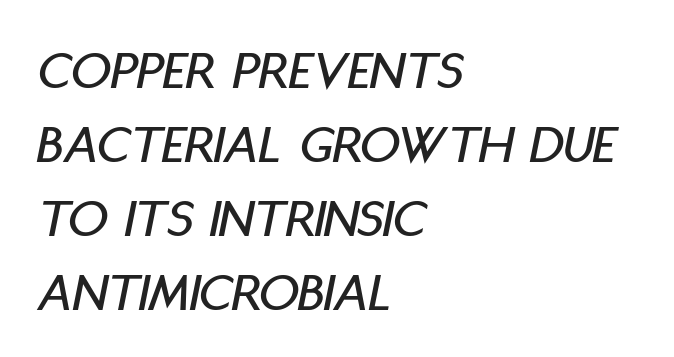
{"italic": "yes", "lean": "right", "slant_degrees": 11, "width": "condensed", "stroke_contrast": "low", "x_height": "large", "monospaced": "no", "underline": "no", "align": "left", "line_spacing": "normal", "line_spacing_ratio": 1.32, "letter_spacing": "normal", "letter_spacing_em": 0.0, "glyph_px": 56}
